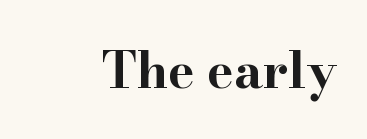
Think of a printed novel: that variable character pitch is what you see here. The face used here has the dense, thick strokes of a bold. Letter spacing: default. Are there feet on the stems? There are — it's a serif. A clean baseline with only descenders dipping below it.
